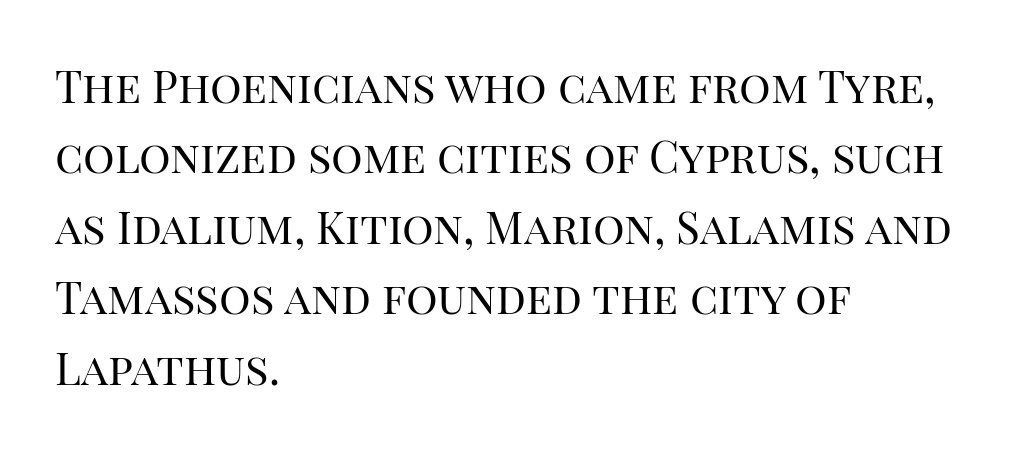
{"serif": "yes", "italic": "no", "bold": "no", "weight": "regular", "width": "normal", "stroke_contrast": "high", "x_height": "large", "monospaced": "no", "underline": "no", "align": "left", "line_spacing": "normal", "line_spacing_ratio": 1.6, "letter_spacing": "normal", "letter_spacing_em": 0.0, "glyph_px": 44}
